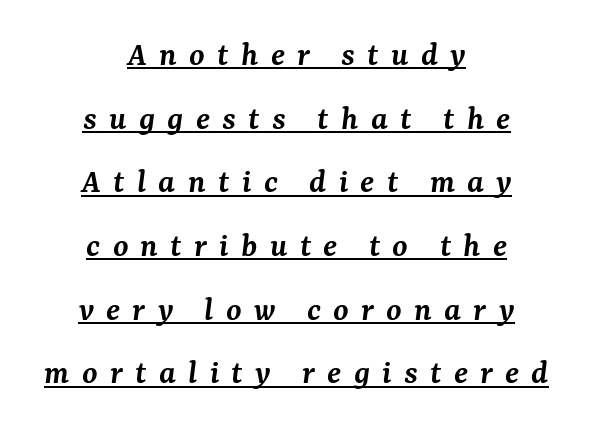
{"serif": "yes", "italic": "yes", "lean": "right", "slant_degrees": 7, "bold": "semi", "weight": "semibold", "width": "normal", "stroke_contrast": "medium", "x_height": "medium", "monospaced": "no", "underline": "yes", "align": "center", "line_spacing_ratio": 1.82, "letter_spacing": "wide", "letter_spacing_em": 0.35, "glyph_px": 35}
